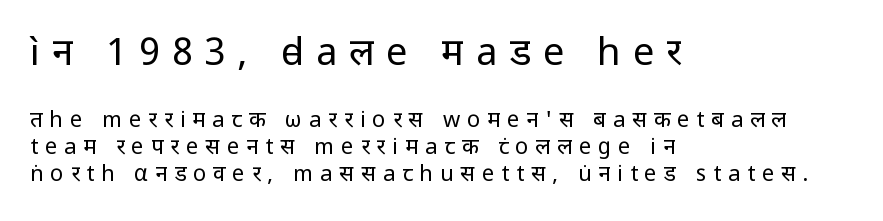
The image shows 38 px regular-weight sans-serif type, upright; set left-aligned, line spacing 1.23x, unusually wide letter spacing (+0.31 em), not underlined; the first (top) block is 1.73x larger; low stroke contrast and a medium x-height.
